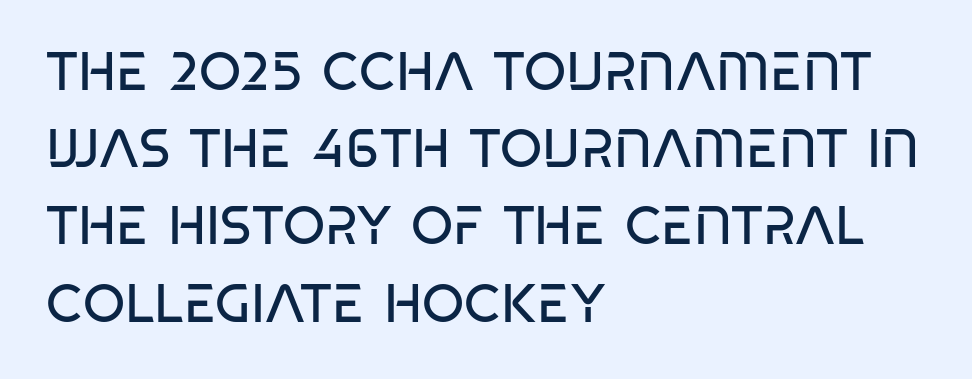
{"serif": "no", "bold": "no", "weight": "regular", "width": "condensed", "stroke_contrast": "low", "x_height": "large", "monospaced": "no", "underline": "no", "align": "left", "line_spacing": "normal", "line_spacing_ratio": 1.43, "letter_spacing": "normal", "letter_spacing_em": 0.0, "glyph_px": 54}
